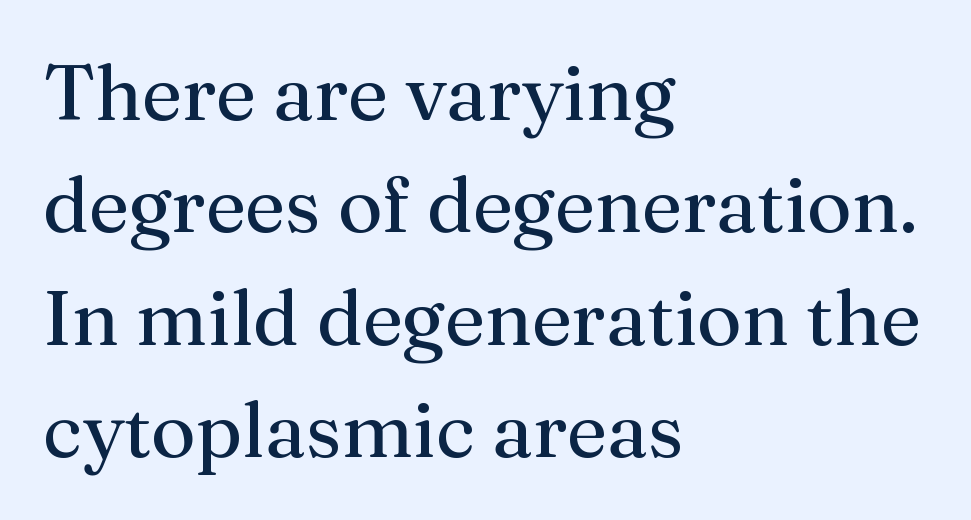
Q: Is the text bold? A: No.
Q: Is the text italic (slanted)? A: No, it is upright.
Q: Is the typeface a serif or a sans-serif typeface? A: Serif.
Q: Is the text underlined? A: No.
Q: How is the paragraph aligned? A: Left-aligned.
Q: Is the spacing between letters normal or unusually wide? A: Normal.
Q: Is the spacing between lines tight, normal or loose? A: Normal.
Q: Width (condensed, normal, or wide)? A: Normal.
Q: Stroke contrast? A: Medium.
Q: x-height? A: Medium.
Q: Monospaced? A: No.
